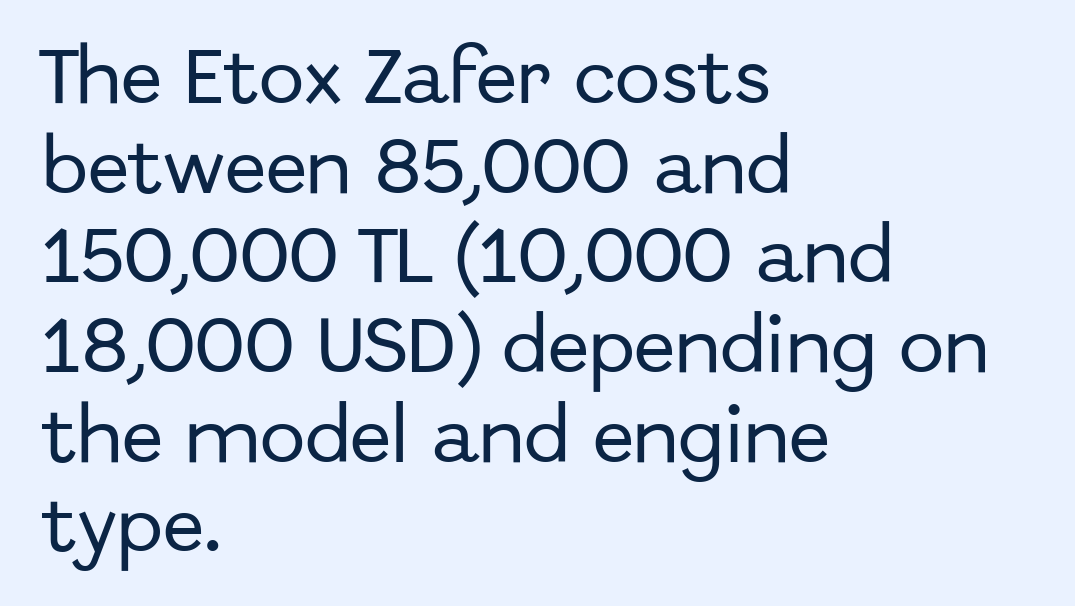
{"serif": "no", "italic": "no", "width": "normal", "stroke_contrast": "low", "x_height": "medium", "monospaced": "no", "underline": "no", "align": "left", "line_spacing": "normal", "line_spacing_ratio": 1.47, "letter_spacing": "normal", "letter_spacing_em": 0.0, "glyph_px": 61}
